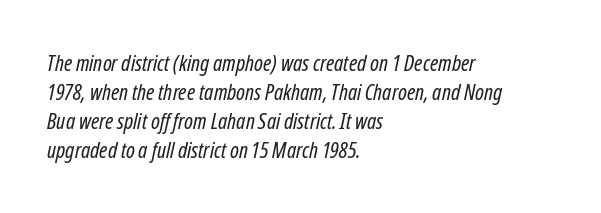
Q: Is the text bold? A: No.
Q: Is the text italic (slanted)? A: Yes, it leans right by about 12 degrees.
Q: Is the text underlined? A: No.
Q: How is the paragraph aligned? A: Left-aligned.
Q: Is the spacing between letters normal or unusually wide? A: Normal.
Q: Is the spacing between lines tight, normal or loose? A: Normal.
